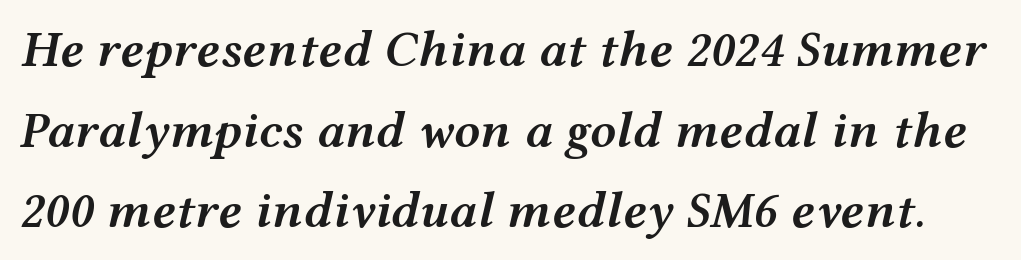
{"italic": "yes", "lean": "right", "slant_degrees": 12, "bold": "semi", "weight": "semibold", "width": "wide", "stroke_contrast": "medium", "x_height": "medium", "monospaced": "no", "underline": "no", "line_spacing": "normal", "line_spacing_ratio": 1.55, "letter_spacing": "normal", "letter_spacing_em": 0.0, "glyph_px": 52}
